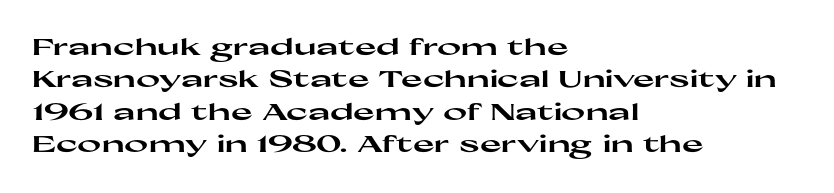
The space directly below the letters is spotless. A dark, heavy texture on the line: the type is bold. Every row of glyphs begins at an identical x-position on the left. Posture: vertical.
